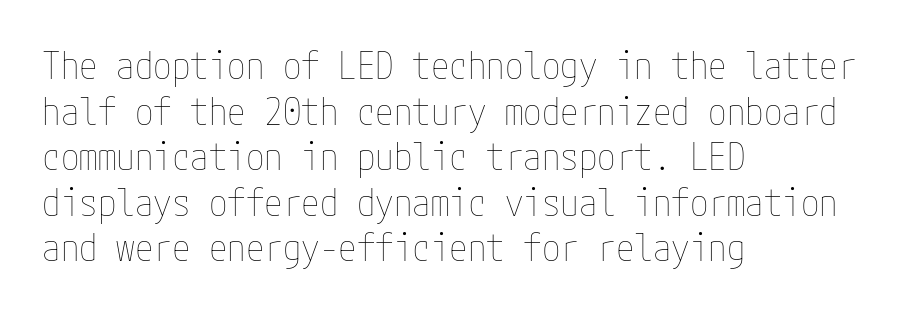
In terms of posture, this sample is upright. Ink coverage per letter is moderate at most. Typeset ragged right — the left edge is the straight one. Check the space under the baseline: it is left empty.
